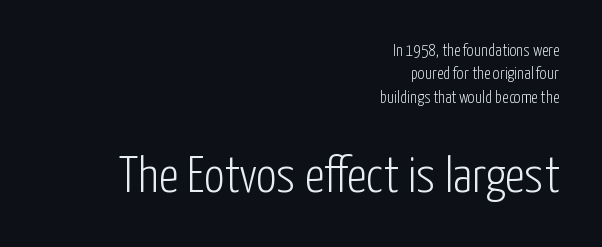
Ordinary non-slanted type is in use. Caption: upper text group reduced, lower text group enlarged. The passage is arranged like a letterhead date or caption credit — flush right. Decoration check: the copy has no underline.
